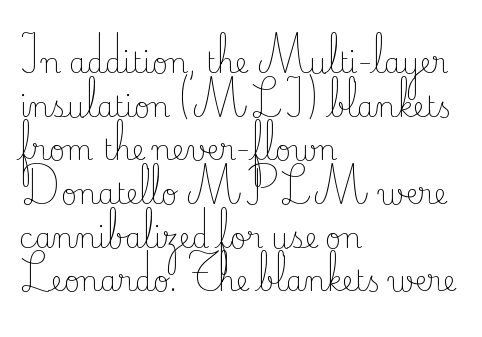
The image shows 28 px light serif type, upright; set left-aligned, normal line spacing (1.56x), normal letter spacing, not underlined; low stroke contrast and a small x-height.
